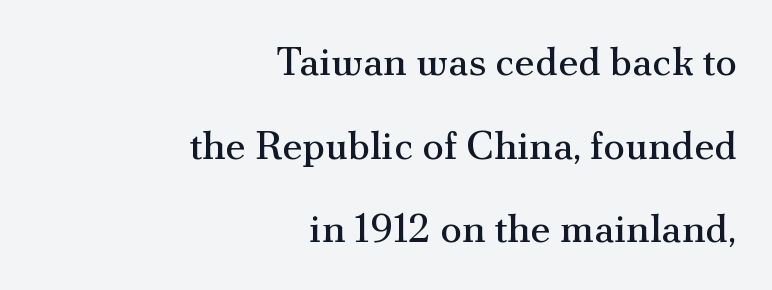
These lines are rendered in a variable-pitch font. The passage shown is not bold in any degree. The gaps between neighbouring characters are ordinary and unremarkable. Regarding leading, the lines here are spaced well apart. If you drew a line through each stem, it would be perfectly vertical.
